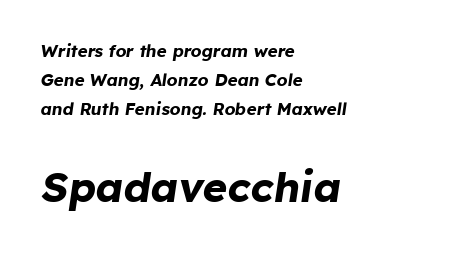
The image shows 42 px bold type, italic (leaning right); set left-aligned, normal line spacing (1.7x), normal letter spacing, not underlined; the second (bottom) block is 2.47x larger; low stroke contrast and a medium x-height.
